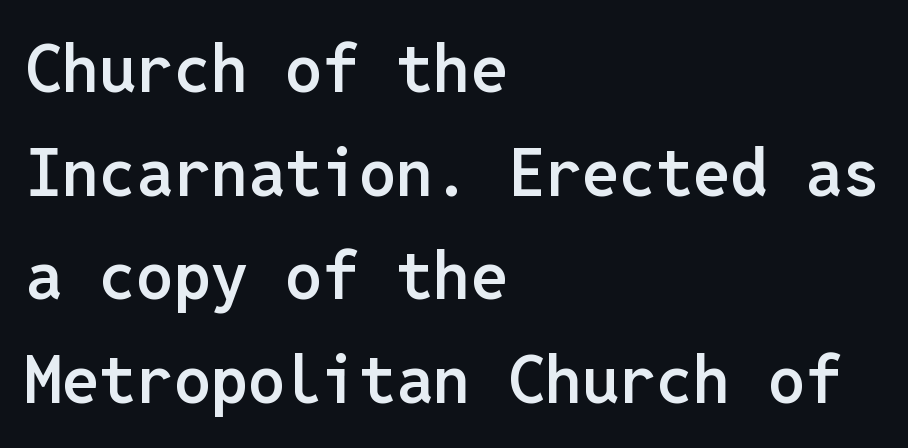
The image shows 66 px semibold sans-serif type, upright, monospaced; set left-aligned, normal line spacing (1.57x), normal letter spacing, not underlined; low stroke contrast and a medium x-height.
